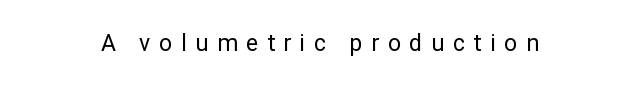
Q: Is the text bold? A: No.
Q: Is the text italic (slanted)? A: No, it is upright.
Q: Is the text underlined? A: No.
Q: How is the paragraph aligned? A: Centered.
Q: Is the spacing between letters normal or unusually wide? A: Unusually wide.
